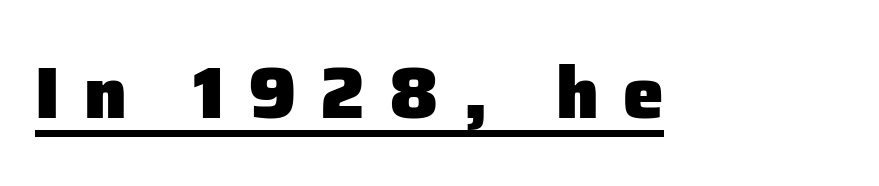
The image shows 73 px heavy sans-serif type, upright; set unusually wide letter spacing (+0.33 em), underlined; low stroke contrast and a medium x-height.
